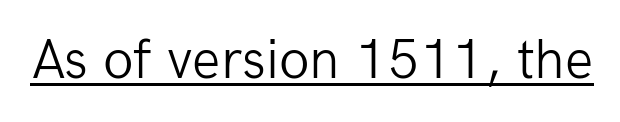
Q: Is the text bold? A: No.
Q: Is the text italic (slanted)? A: No, it is upright.
Q: Is the typeface a serif or a sans-serif typeface? A: Sans-serif.
Q: Is the text underlined? A: Yes.
Q: Is the spacing between letters normal or unusually wide? A: Normal.
Q: Width (condensed, normal, or wide)? A: Normal.
Q: Stroke contrast? A: Low.
Q: x-height? A: Medium.
Q: Monospaced? A: No.
